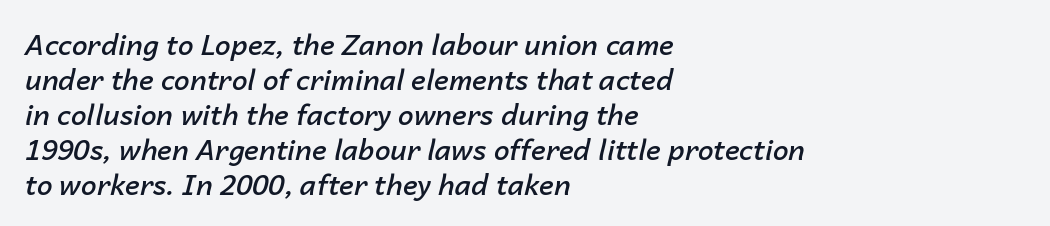
{"italic": "yes", "lean": "right", "slant_degrees": 14, "bold": "semi", "weight": "semibold", "width": "normal", "stroke_contrast": "low", "x_height": "medium", "monospaced": "no", "underline": "no", "align": "left", "line_spacing": "normal", "line_spacing_ratio": 1.25, "letter_spacing": "normal", "letter_spacing_em": 0.0, "glyph_px": 28}
